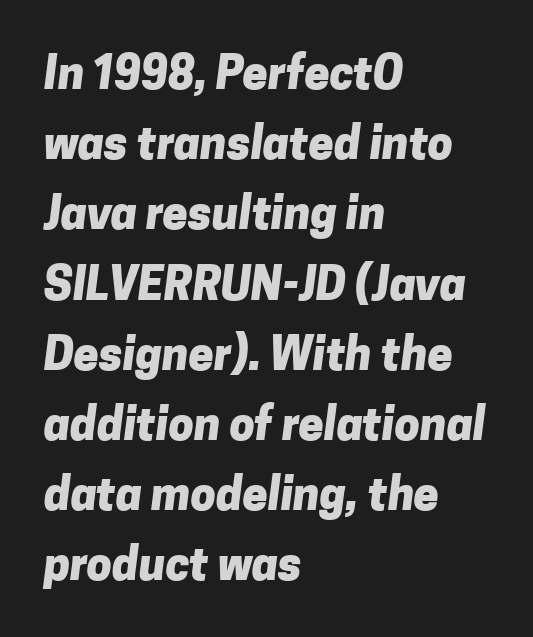
The rag falls on the right side of this text block. Descenders hang freely into open space. If you measured baseline to baseline, you'd find a middling distance. Each letter keeps its own natural width here, so spacing adapts to shape. Strokes here are thick enough to call this a true bold. Font category for this specimen: sans-serif.
